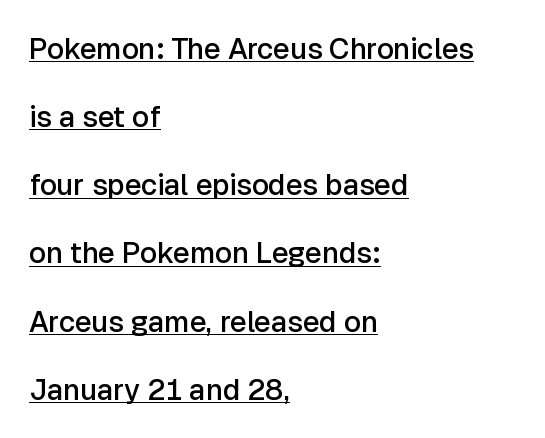
How are the letters spaced? Ordinarily, with no added tracking. Quick note: underline on. A typesetter would mark this as roman, not italic. In CSS terms this would be text-align: left. Every letter is mildly thick-stroked: semibold rather than bold. Line spacing here is loose.
